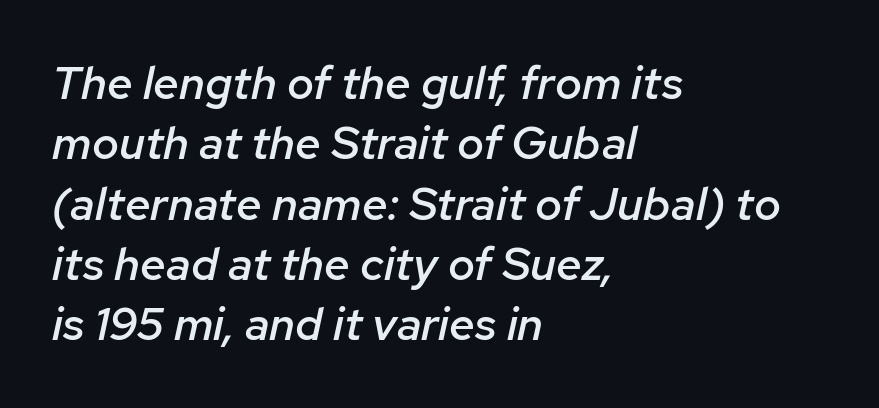
{"italic": "yes", "lean": "right", "slant_degrees": 12, "bold": "semi", "weight": "semibold", "width": "normal", "stroke_contrast": "low", "x_height": "medium", "monospaced": "no", "underline": "no", "align": "left", "line_spacing": "normal", "line_spacing_ratio": 1.31, "letter_spacing": "normal", "letter_spacing_em": 0.0, "glyph_px": 46}
